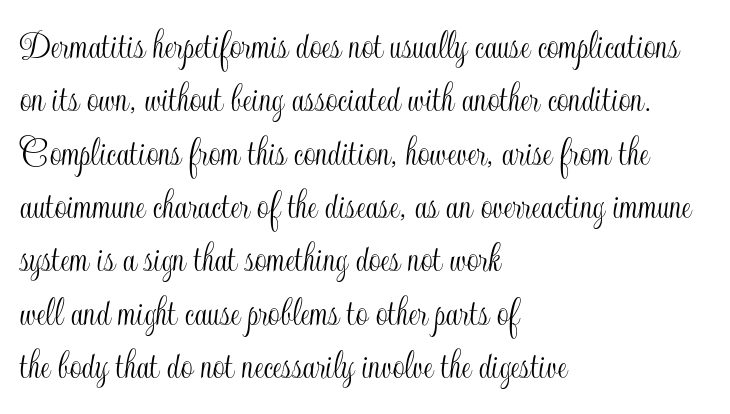
The passage shown is typed in a proportional face where columns would drift. The text block is weighted toward the left margin, trailing off unevenly rightward. Tracking value appears to be zero — textbook default spacing.
